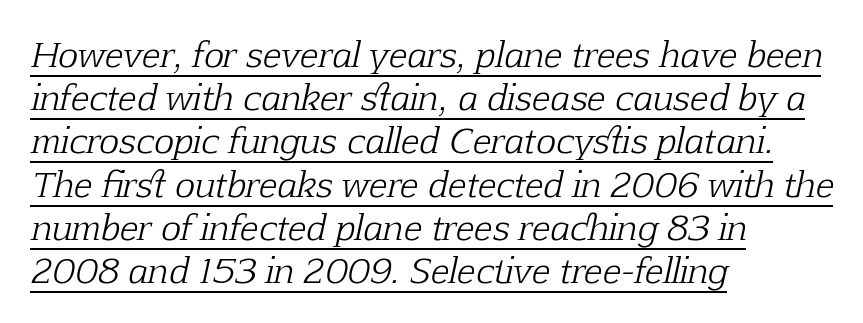
{"serif": "yes", "italic": "yes", "lean": "right", "slant_degrees": 12, "bold": "no", "weight": "light", "width": "normal", "stroke_contrast": "low", "x_height": "medium", "monospaced": "no", "underline": "yes", "align": "left", "line_spacing": "normal", "line_spacing_ratio": 1.27, "letter_spacing": "normal", "letter_spacing_em": 0.0, "glyph_px": 34}
